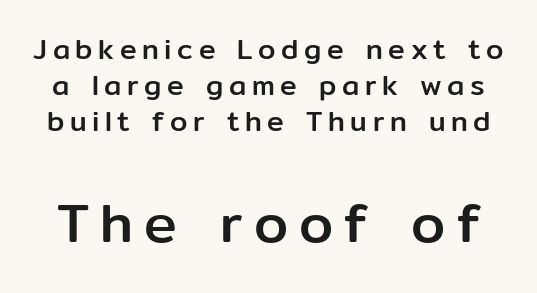
The image shows 55 px sans-serif type, upright; set normal line spacing (1.29x), unusually wide letter spacing (+0.2 em), not underlined; the second (bottom) block is 1.96x larger; low stroke contrast and a medium x-height.
